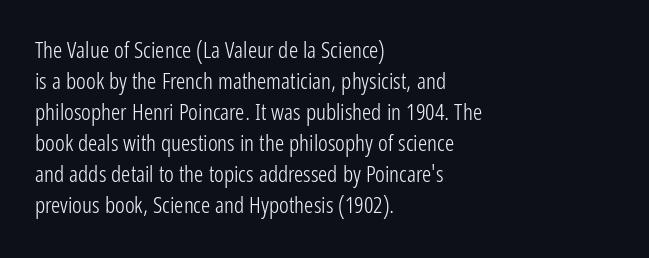
Q: Is the text bold? A: No.
Q: Is the text italic (slanted)? A: No, it is upright.
Q: Is the text underlined? A: No.
Q: How is the paragraph aligned? A: Left-aligned.
Q: Is the spacing between letters normal or unusually wide? A: Normal.
Q: Is the spacing between lines tight, normal or loose? A: Normal.
